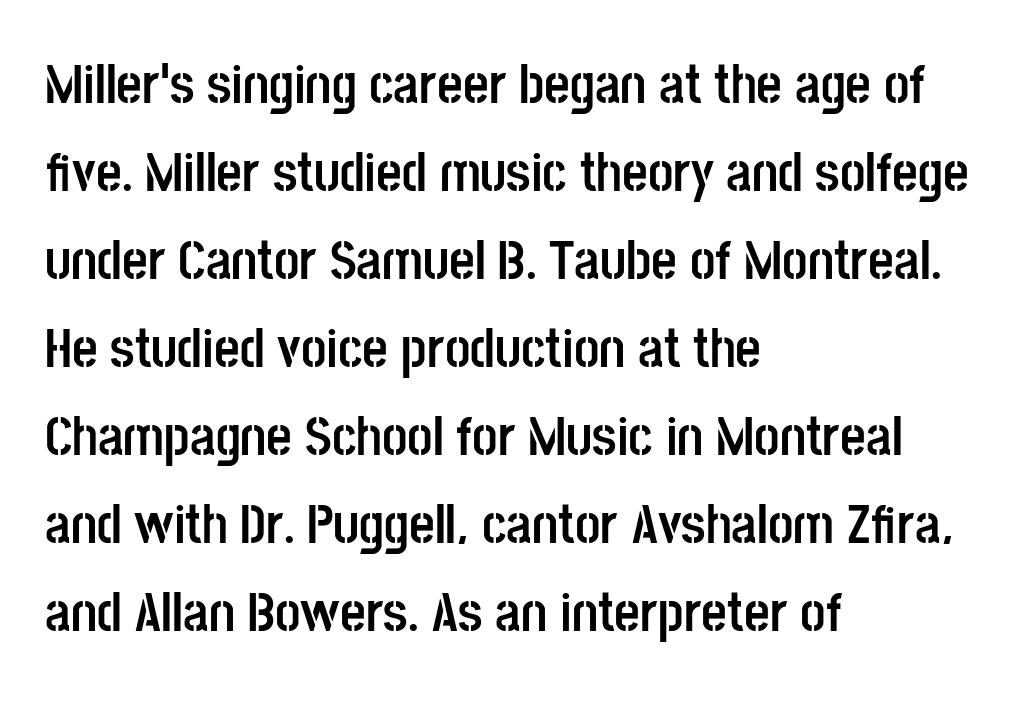
These lines keep a tight, regular rhythm from letter to letter. Does the type have serifs? No, each stem ends abruptly. Ordinary non-slanted type is in use. Line starts are locked; line ends wander. Compared with an ordinary text face, these strokes are far heavier — a full bold.
